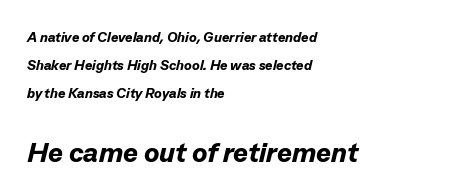
The image shows 28 px bold type, italic (leaning right); set left-aligned, loose line spacing (1.99x), normal letter spacing, not underlined; the second (bottom) block is 2.0x larger; low stroke contrast and a medium x-height.
